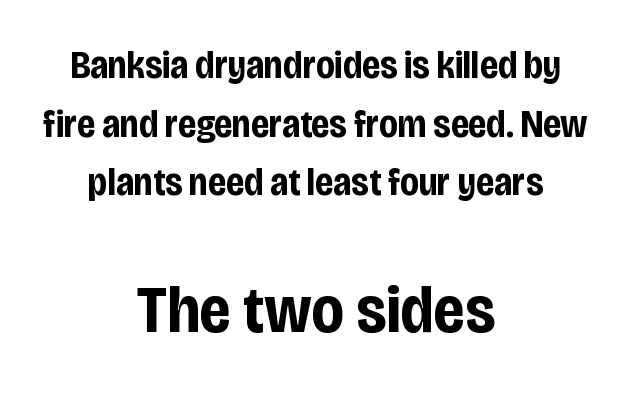
{"serif": "no", "italic": "no", "bold": "yes", "weight": "bold", "width": "condensed", "stroke_contrast": "low", "x_height": "large", "monospaced": "no", "underline": "no", "align": "center", "line_spacing": "normal", "line_spacing_ratio": 1.54, "letter_spacing": "normal", "letter_spacing_em": 0.0, "larger_block": "second", "size_ratio": 1.74, "glyph_px": 66}
